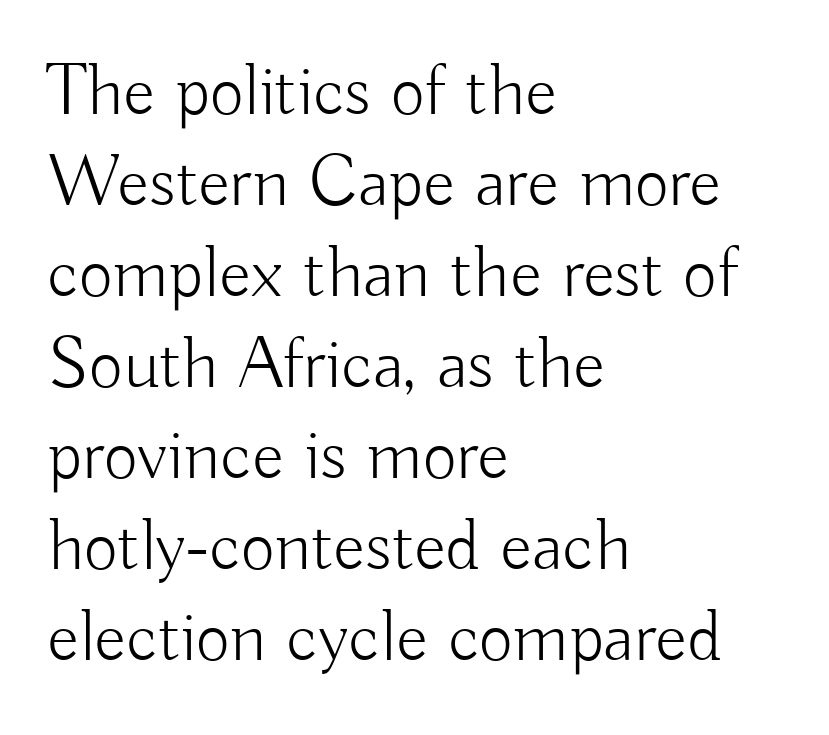
Q: Is the text bold? A: No.
Q: Is the text italic (slanted)? A: No, it is upright.
Q: Is the typeface a serif or a sans-serif typeface? A: Sans-serif.
Q: Is the text underlined? A: No.
Q: How is the paragraph aligned? A: Left-aligned.
Q: Is the spacing between letters normal or unusually wide? A: Normal.
Q: Width (condensed, normal, or wide)? A: Normal.
Q: Stroke contrast? A: Low.
Q: x-height? A: Small.
Q: Monospaced? A: No.
